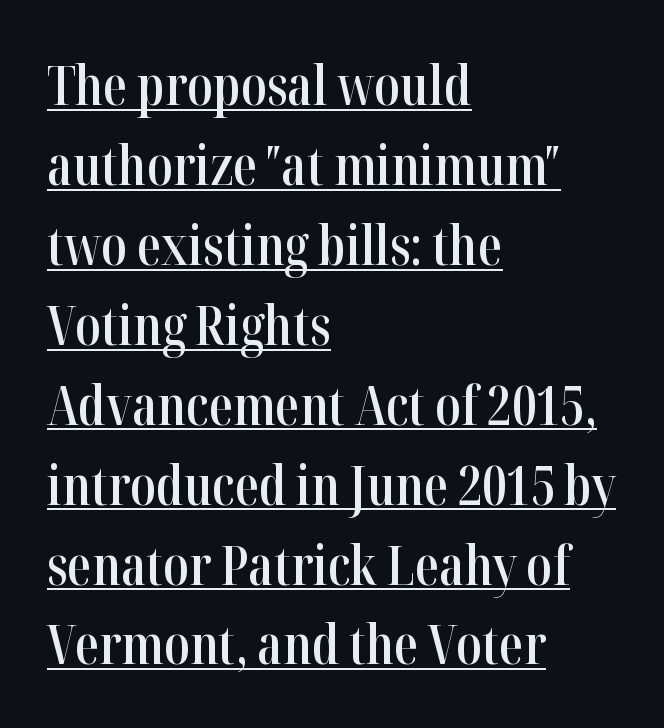
Q: Is the text bold? A: Semi-bold.
Q: Is the text italic (slanted)? A: No, it is upright.
Q: Is the typeface a serif or a sans-serif typeface? A: Serif.
Q: Is the text underlined? A: Yes.
Q: How is the paragraph aligned? A: Left-aligned.
Q: Is the spacing between letters normal or unusually wide? A: Normal.
Q: Is the spacing between lines tight, normal or loose? A: Normal.
Q: Width (condensed, normal, or wide)? A: Condensed.
Q: Stroke contrast? A: High.
Q: x-height? A: Medium.
Q: Monospaced? A: No.
